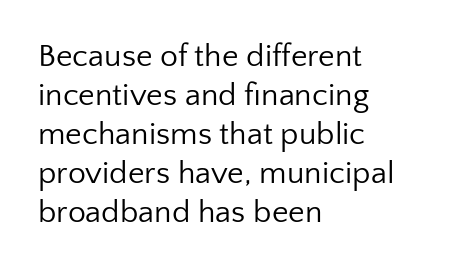
{"serif": "no", "italic": "no", "bold": "no", "weight": "regular", "width": "normal", "stroke_contrast": "low", "x_height": "medium", "monospaced": "no", "underline": "no", "align": "left", "line_spacing_ratio": 1.22, "letter_spacing": "normal", "letter_spacing_em": 0.0, "glyph_px": 32}
